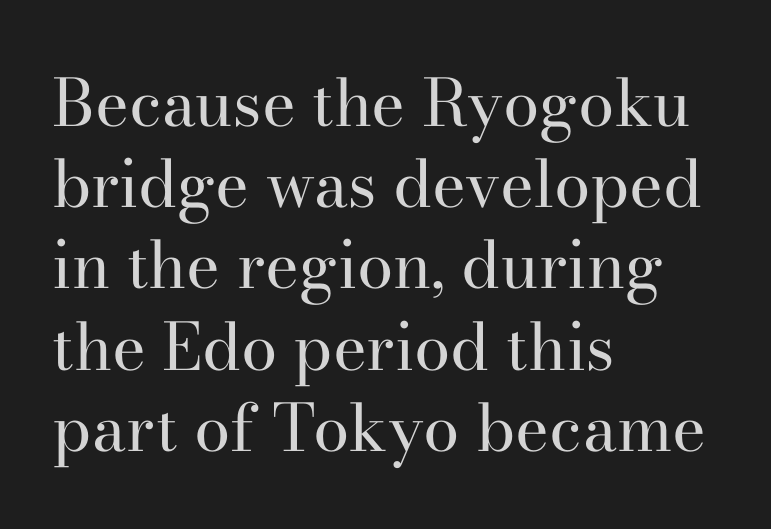
The image shows 65 px regular-weight serif type, upright; set left-aligned, normal line spacing (1.25x), normal letter spacing, not underlined; high stroke contrast and a small x-height.
